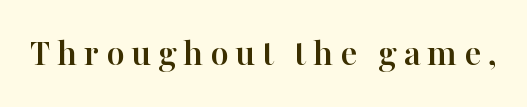
A typesetter would call this proportional, since set widths differ per character. Ordinary non-slanted type is in use. The strip under each line holds only bare page. Letterform terminals end in serifs throughout the passage.
